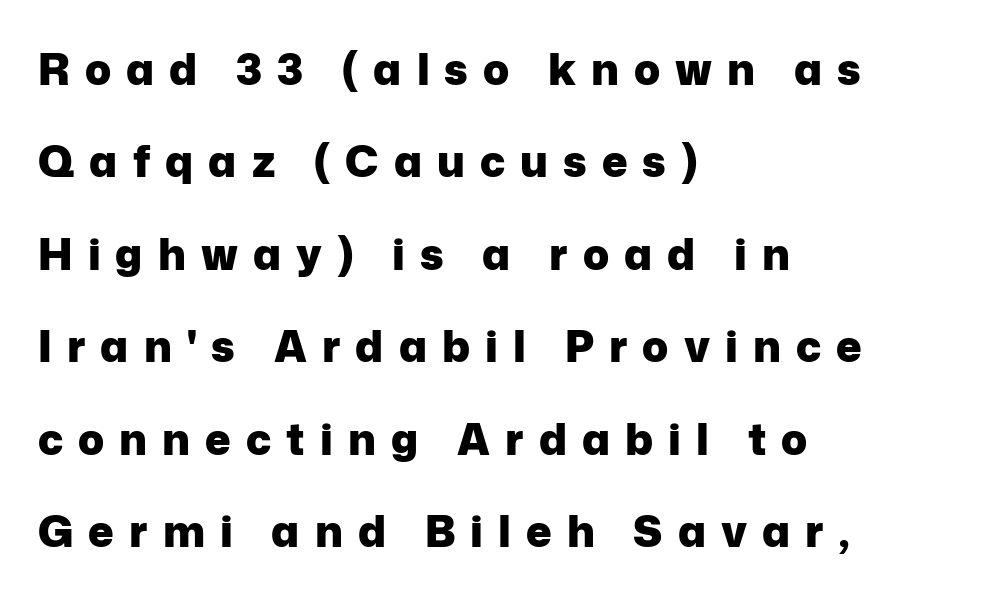
These lines are set flush left with a ragged right edge. Compared with typical body copy, the letter spacing here is much looser. The space beneath each line is pristine and unruled. Widely set lines give the paragraph a tall, airy silhouette. Looks like regular typesetting: each glyph gets only the width it needs. Each glyph is drawn with heavy, bold strokes.
